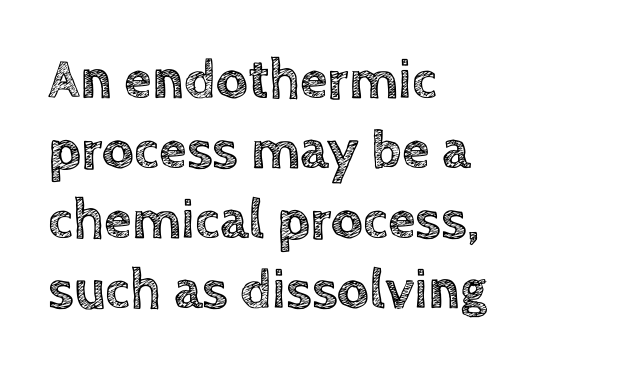
The image shows 56 px text type, upright; set left-aligned, normal line spacing (1.25x), normal letter spacing, not underlined; a large x-height.
